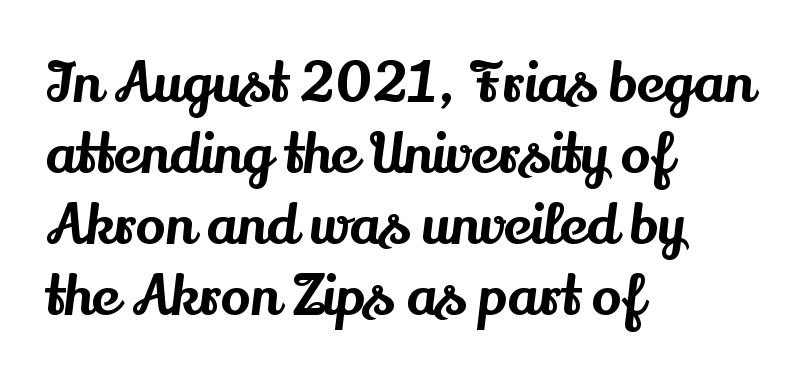
Type style note: has serifs. Which margin do the lines hug? The left one — the right edge is uneven. The specimen omits any rule beneath the text block's lines. Looks like regular typesetting: each glyph gets only the width it needs. Characters follow at the spacing the type designer built in.
